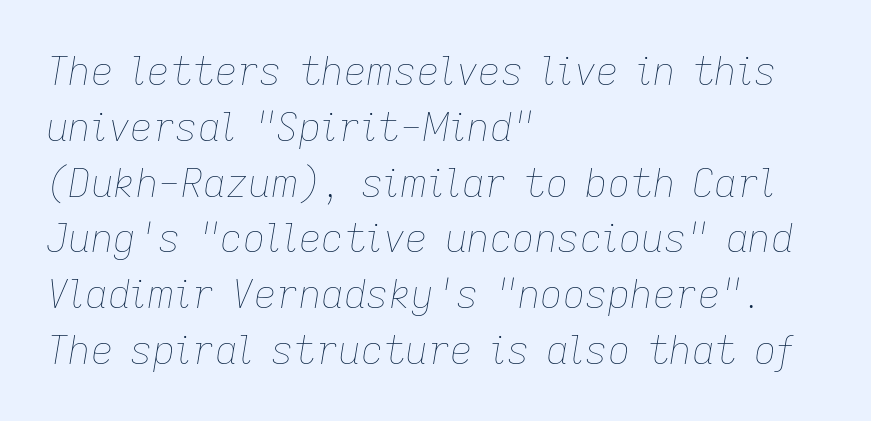
The image shows 39 px thin type, italic (leaning right); set left-aligned, normal line spacing (1.43x), normal letter spacing, not underlined; low stroke contrast and a medium x-height.
